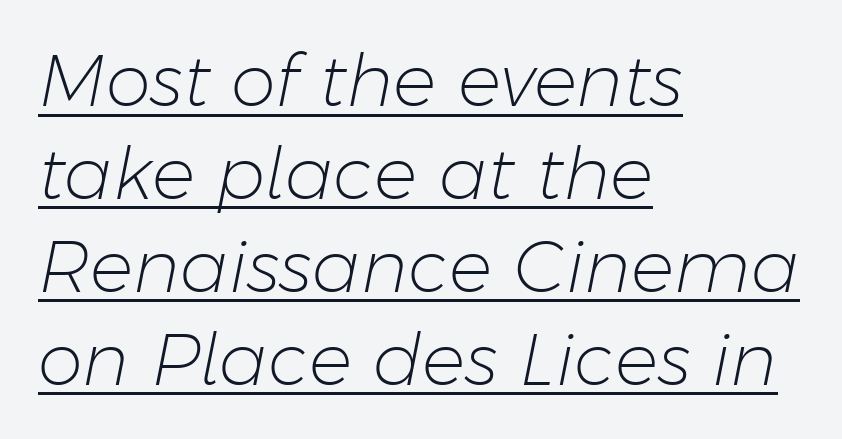
The image shows 72 px light type, italic (leaning right); set left-aligned, normal line spacing (1.29x), normal letter spacing, underlined; low stroke contrast and a medium x-height.
